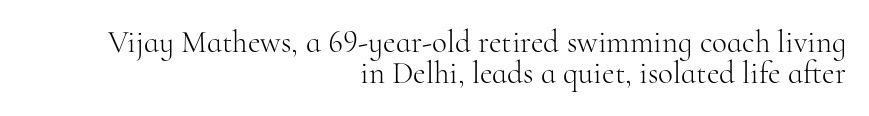
{"serif": "yes", "italic": "no", "bold": "no", "weight": "light", "width": "normal", "stroke_contrast": "high", "x_height": "small", "monospaced": "no", "underline": "no", "align": "right", "line_spacing": "tight", "line_spacing_ratio": 1.01, "letter_spacing": "normal", "letter_spacing_em": 0.0, "glyph_px": 31}
